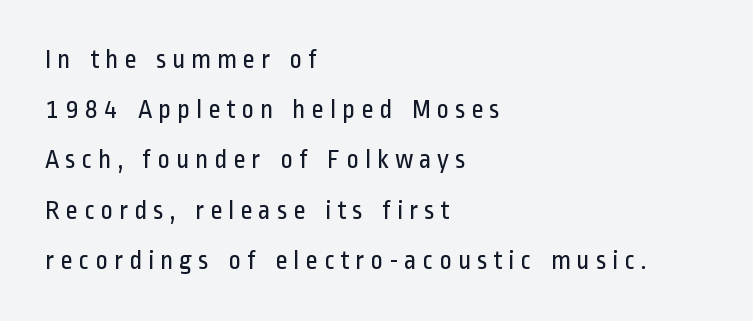
The image shows 27 px text type, upright; set left-aligned, line spacing 1.86x, unusually wide letter spacing (+0.21 em), not underlined.
